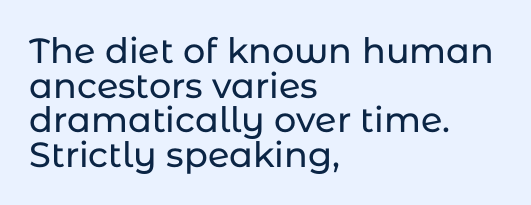
Is there any slant? The stems are plumb. Casual observation: everything's shoved over to the left. Proportional: the letters do not fall into vertical columns. The glyphs in this specimen are sans serif. The leading is snug, giving the passage a crowded texture. A typesetter would call this zero additional tracking.
